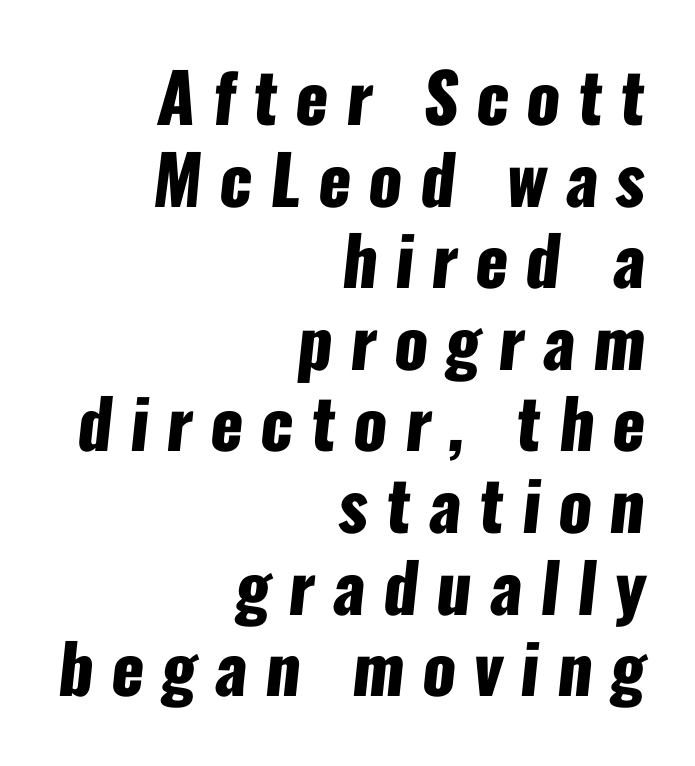
Does the weight exceed regular? Yes, all the way to bold. The rendering shows plain stroke endings on the letterforms — a sans-serif design. This sample has the flowing, uneven cadence of proportional lettering. Does extra space separate the letters? Yes, quite a lot of it. Lines of text with bare space underneath.
